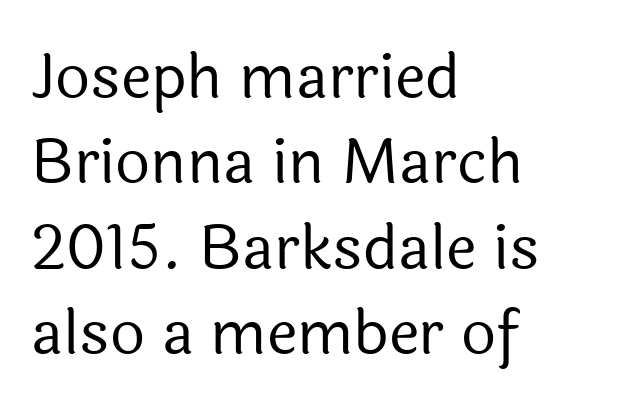
The image shows 61 px regular-weight sans-serif type, upright; set left-aligned, normal line spacing (1.4x), normal letter spacing, not underlined; a medium x-height.
